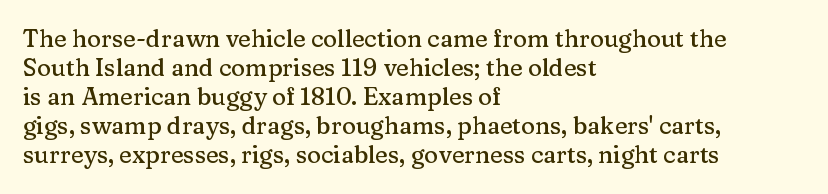
{"italic": "no", "underline": "no", "align": "left", "line_spacing_ratio": 1.21, "letter_spacing": "normal", "letter_spacing_em": 0.0, "glyph_px": 24}
